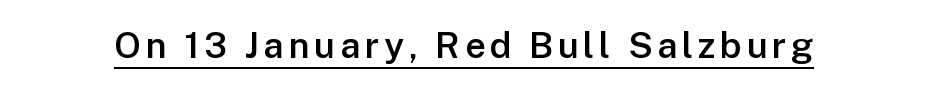
Does the type have serifs? No, each stem ends abruptly. The lettering holds an erect, upright posture throughout. This is underlined copy, the kind a proofreader might mark for attention. Think of a printed novel: that variable character pitch is what you see here.
